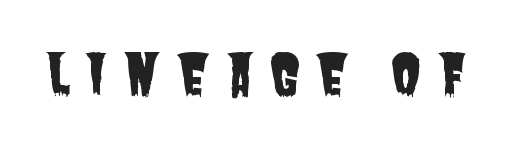
The image shows 55 px condensed sans-serif type; set unusually wide letter spacing (+0.29 em), not underlined; low stroke contrast and a large x-height.
